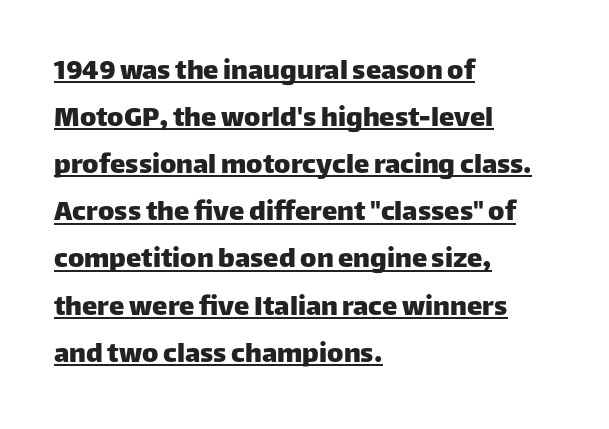
Q: Is the text italic (slanted)? A: No, it is upright.
Q: Is the typeface a serif or a sans-serif typeface? A: Sans-serif.
Q: Is the text underlined? A: Yes.
Q: How is the paragraph aligned? A: Left-aligned.
Q: Is the spacing between letters normal or unusually wide? A: Normal.
Q: Is the spacing between lines tight, normal or loose? A: Normal.
Q: Width (condensed, normal, or wide)? A: Normal.
Q: Stroke contrast? A: Low.
Q: x-height? A: Large.
Q: Monospaced? A: No.
